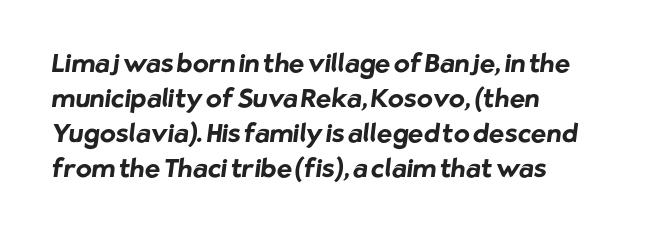
Q: Is the text bold? A: Yes.
Q: Is the text underlined? A: No.
Q: How is the paragraph aligned? A: Left-aligned.
Q: Is the spacing between letters normal or unusually wide? A: Normal.
Q: Is the spacing between lines tight, normal or loose? A: Normal.
